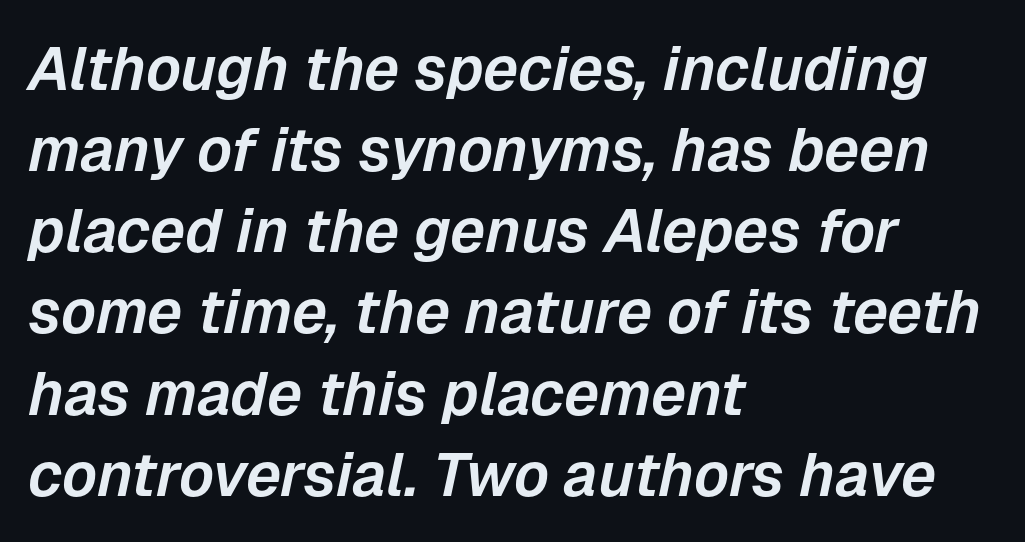
The image shows 61 px text type, italic (leaning right); set left-aligned, normal line spacing (1.33x), normal letter spacing, not underlined; low stroke contrast and a medium x-height.
